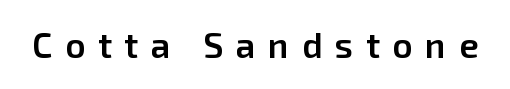
Q: Is the text bold? A: Semi-bold.
Q: Is the text italic (slanted)? A: No, it is upright.
Q: Is the typeface a serif or a sans-serif typeface? A: Sans-serif.
Q: Is the text underlined? A: No.
Q: Is the spacing between letters normal or unusually wide? A: Unusually wide.
Q: Width (condensed, normal, or wide)? A: Normal.
Q: Stroke contrast? A: Low.
Q: x-height? A: Medium.
Q: Monospaced? A: No.
